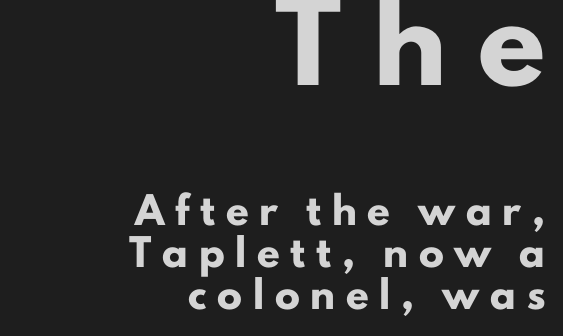
The image shows 74 px heavy sans-serif type, upright; set right-aligned, normal line spacing (1.68x), unusually wide letter spacing (+0.43 em), not underlined; the first (top) block is 2.96x larger; low stroke contrast and a small x-height.
